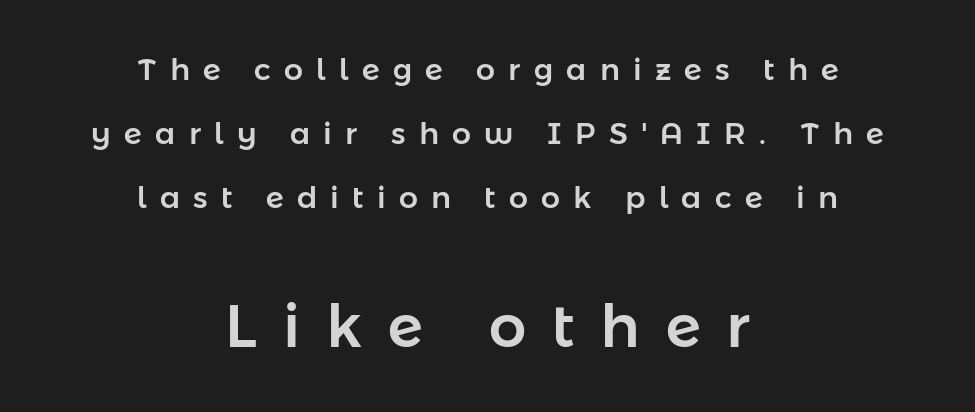
The image shows 59 px sans-serif type, upright; set centered, loose line spacing (2.13x), unusually wide letter spacing (+0.44 em), not underlined; the second (bottom) block is 1.97x larger; low stroke contrast and a medium x-height.
